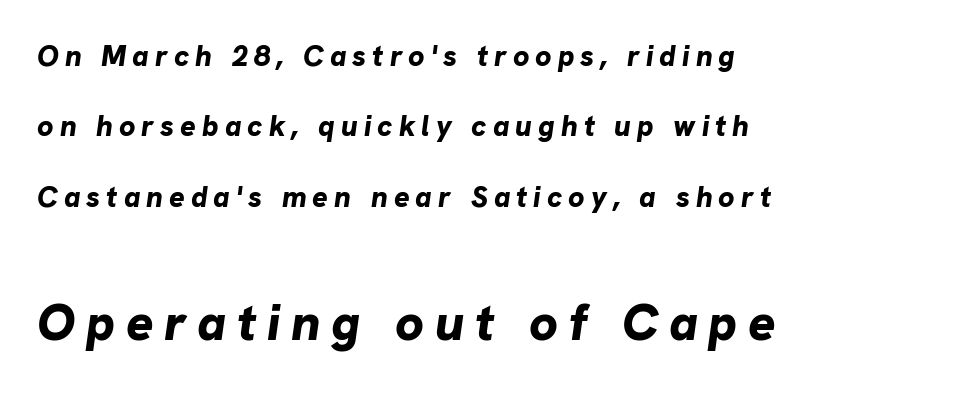
{"italic": "yes", "lean": "right", "slant_degrees": 8, "bold": "yes", "weight": "bold", "width": "normal", "stroke_contrast": "low", "x_height": "medium", "monospaced": "no", "underline": "no", "align": "left", "line_spacing": "loose", "line_spacing_ratio": 2.43, "letter_spacing": "wide", "letter_spacing_em": 0.21, "larger_block": "second", "size_ratio": 1.76, "glyph_px": 51}
